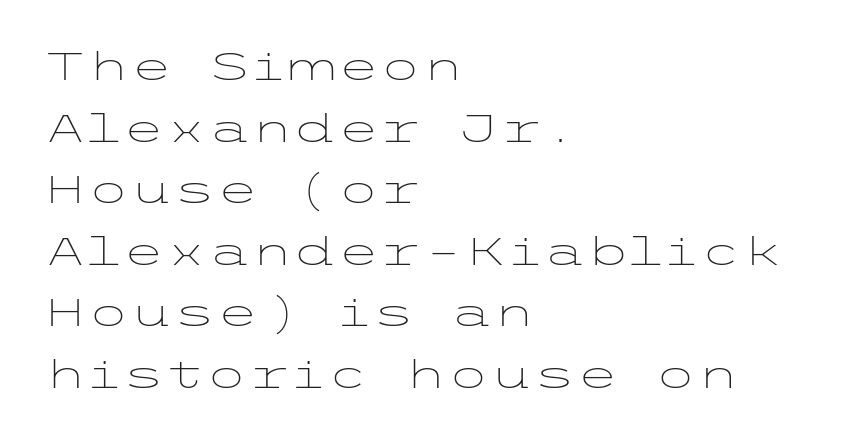
Posture: vertical. The typesetting does not lean heavy: it is not bold. Letterform terminals end flat and unadorned throughout the passage. Letter spacing: default.
